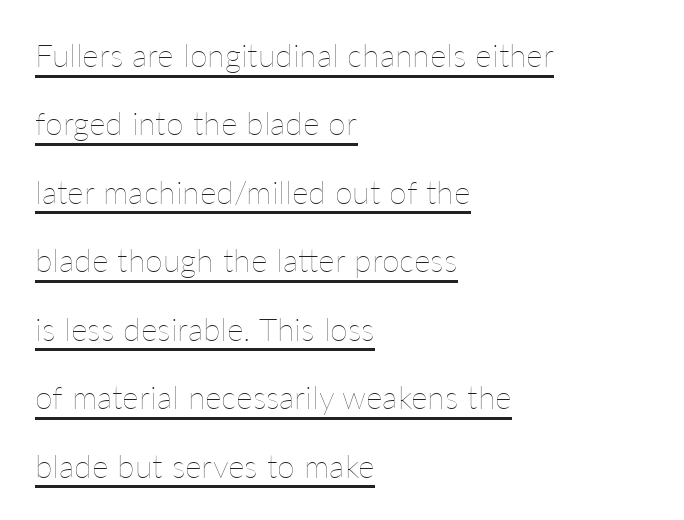
The image shows 32 px thin type, upright; set left-aligned, loose line spacing (2.14x), normal letter spacing, underlined; low stroke contrast and a medium x-height.
